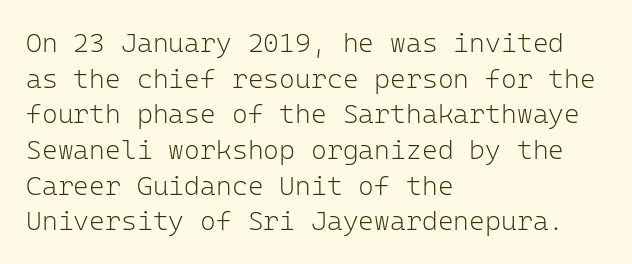
Notice how descenders clear the ascenders below comfortably — that's standard leading. Rule under the text: the space is simply empty. This rendering uses left alignment, leaving the right contour irregular. The type sits square on the baseline with zero lean. The font sits on the lighter half of the weight spectrum, regular included. The gaps between neighbouring characters are ordinary and unremarkable.
